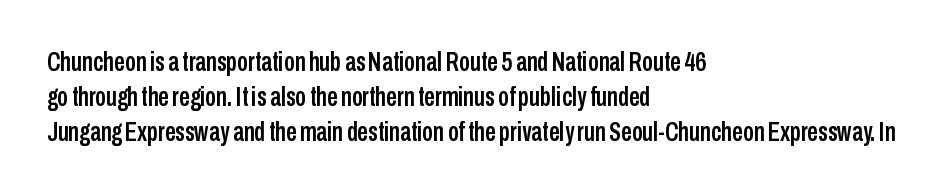
{"italic": "no", "underline": "no", "align": "left", "line_spacing": "normal", "line_spacing_ratio": 1.3, "letter_spacing": "normal", "letter_spacing_em": 0.0, "glyph_px": 27}
